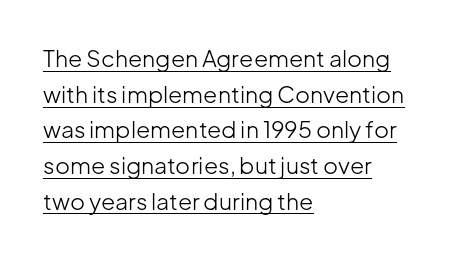
The words here are underlined. The font's upright variant was chosen for this text. The rendering uses a moderate line-height, typical for paragraphs. The letters sit at their default tracking, neither squeezed nor spread. Bold? No — there's no thickening of the strokes. One-word summary of the alignment: left.
